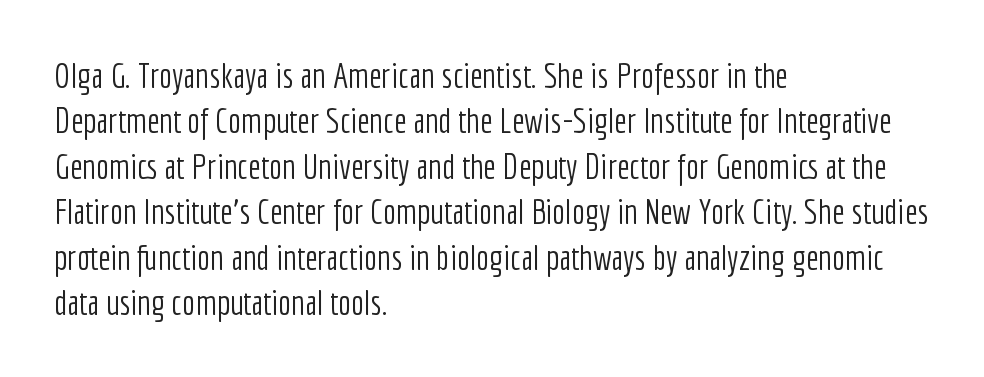
{"serif": "no", "italic": "no", "bold": "no", "weight": "light", "width": "condensed", "stroke_contrast": "low", "x_height": "medium", "monospaced": "no", "underline": "no", "align": "left", "line_spacing": "normal", "line_spacing_ratio": 1.3, "letter_spacing": "normal", "letter_spacing_em": 0.0, "glyph_px": 35}
